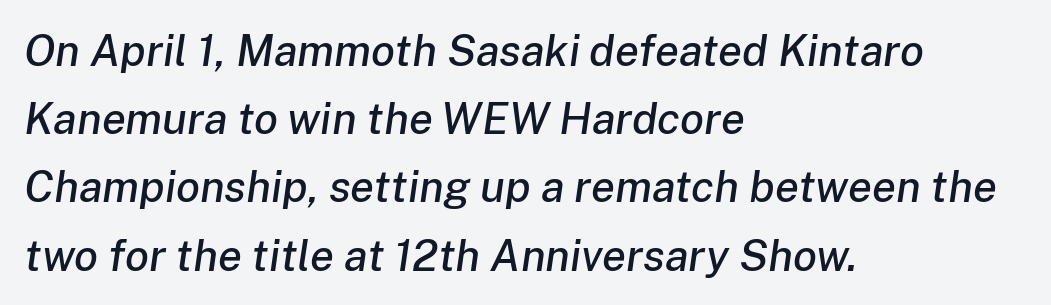
The image shows 44 px text type, italic (leaning right); set left-aligned, normal line spacing (1.55x), normal letter spacing, not underlined; low stroke contrast and a medium x-height.
